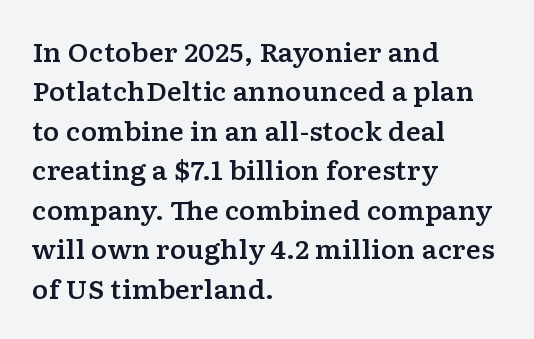
{"italic": "no", "underline": "no", "align": "left", "line_spacing": "normal", "line_spacing_ratio": 1.58, "letter_spacing": "normal", "letter_spacing_em": 0.0, "glyph_px": 25}
